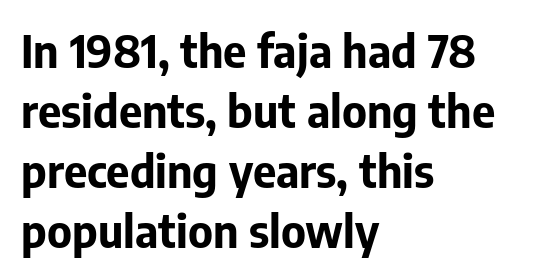
Q: Is the text bold? A: Yes.
Q: Is the text italic (slanted)? A: No, it is upright.
Q: Is the typeface a serif or a sans-serif typeface? A: Sans-serif.
Q: Is the text underlined? A: No.
Q: How is the paragraph aligned? A: Left-aligned.
Q: Is the spacing between letters normal or unusually wide? A: Normal.
Q: Is the spacing between lines tight, normal or loose? A: Normal.
Q: Width (condensed, normal, or wide)? A: Normal.
Q: Stroke contrast? A: Low.
Q: x-height? A: Medium.
Q: Monospaced? A: No.
